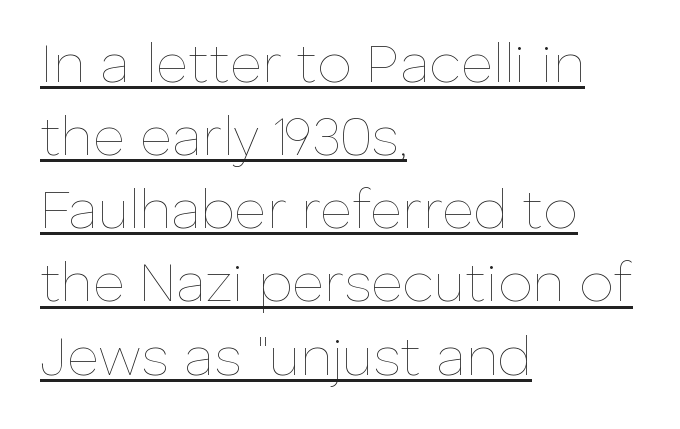
This rendering uses left alignment, leaving the right contour irregular. A typographer would call this underscored text. How are the letters spaced? Ordinarily, with no added tracking. Students, observe: this is what conventionally led text looks like. The letters stand straight up with perfectly vertical stems.
